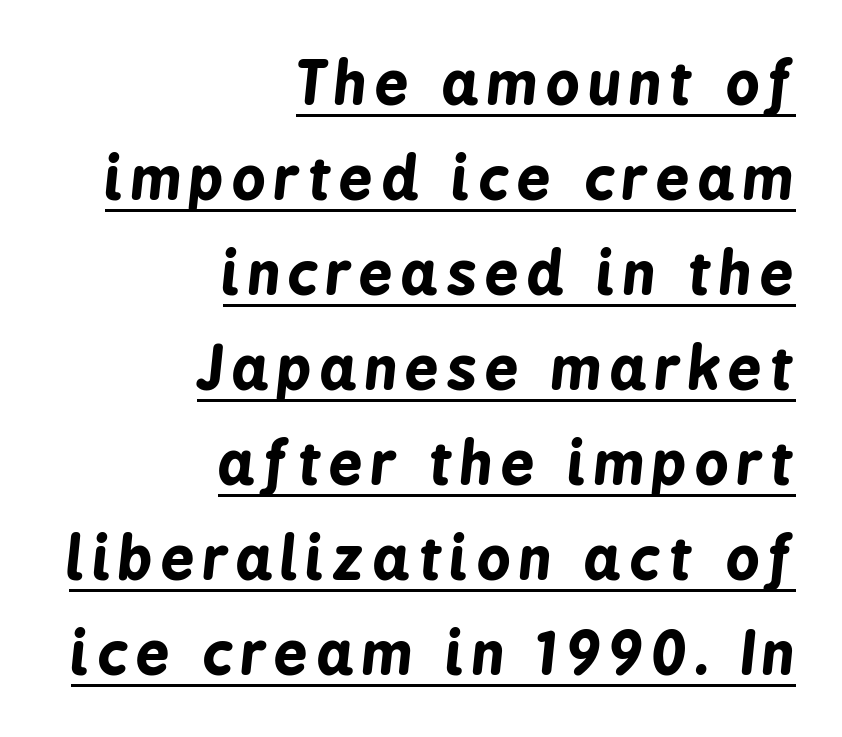
The image shows 59 px bold, condensed type, italic (leaning right); set right-aligned, normal line spacing (1.61x), underlined; low stroke contrast and a medium x-height.
